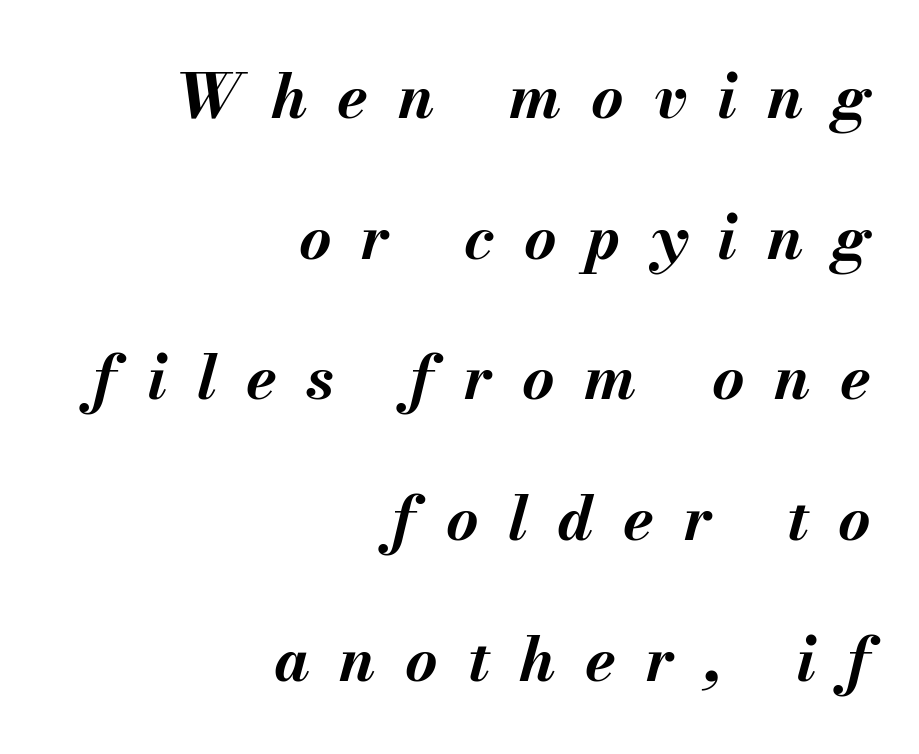
Q: Is the text bold? A: Yes.
Q: Is the text italic (slanted)? A: Yes, it leans right by about 13 degrees.
Q: Is the text underlined? A: No.
Q: How is the paragraph aligned? A: Right-aligned.
Q: Is the spacing between letters normal or unusually wide? A: Unusually wide.
Q: Is the spacing between lines tight, normal or loose? A: Loose.
Q: Width (condensed, normal, or wide)? A: Normal.
Q: Stroke contrast? A: Medium.
Q: x-height? A: Small.
Q: Monospaced? A: No.
